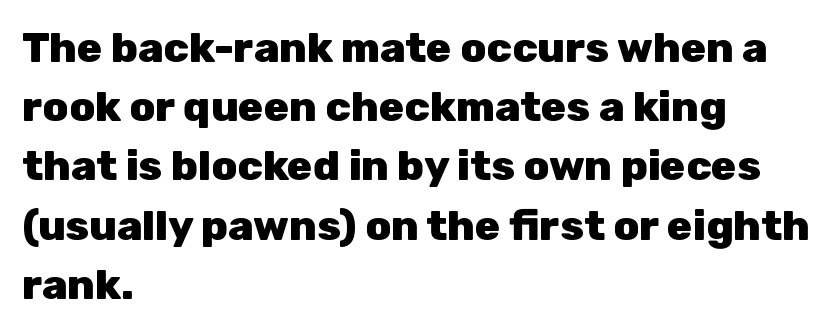
The image shows 42 px heavy sans-serif type, upright; set left-aligned, normal line spacing (1.41x), normal letter spacing, not underlined; low stroke contrast and a medium x-height.
